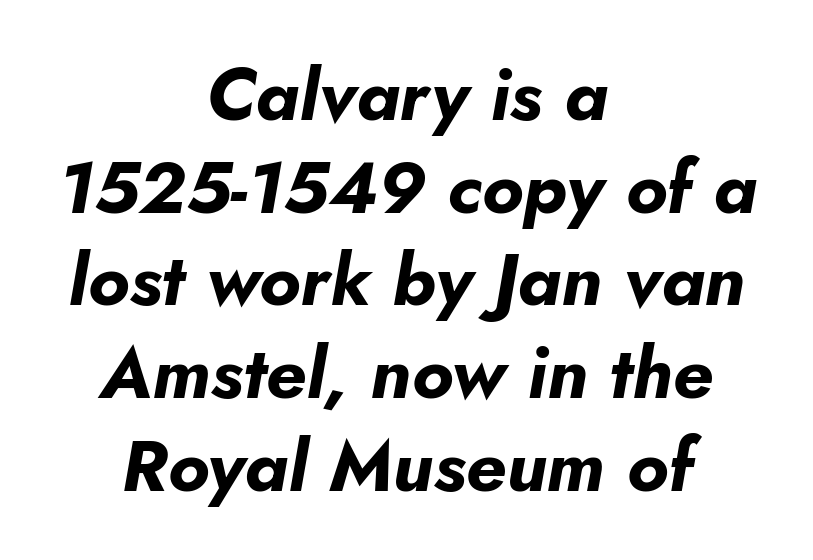
The image shows 73 px bold type, italic (leaning right); set centered, normal line spacing (1.27x), normal letter spacing, not underlined; low stroke contrast and a small x-height.
